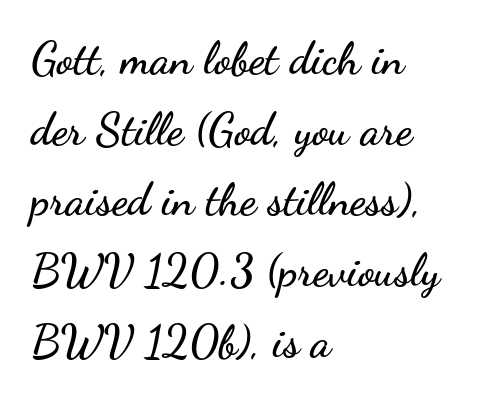
Q: Is the text italic (slanted)? A: Yes.
Q: Is the typeface a serif or a sans-serif typeface? A: Sans-serif.
Q: Is the text underlined? A: No.
Q: How is the paragraph aligned? A: Left-aligned.
Q: Is the spacing between letters normal or unusually wide? A: Normal.
Q: Is the spacing between lines tight, normal or loose? A: Normal.
Q: Width (condensed, normal, or wide)? A: Wide.
Q: Stroke contrast? A: Low.
Q: x-height? A: Small.
Q: Monospaced? A: No.
